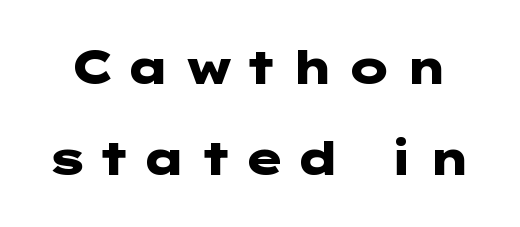
{"serif": "no", "italic": "no", "bold": "yes", "weight": "heavy", "width": "wide", "stroke_contrast": "low", "x_height": "medium", "underline": "no", "line_spacing": "loose", "line_spacing_ratio": 2.03, "letter_spacing": "wide", "letter_spacing_em": 0.23, "glyph_px": 45}
